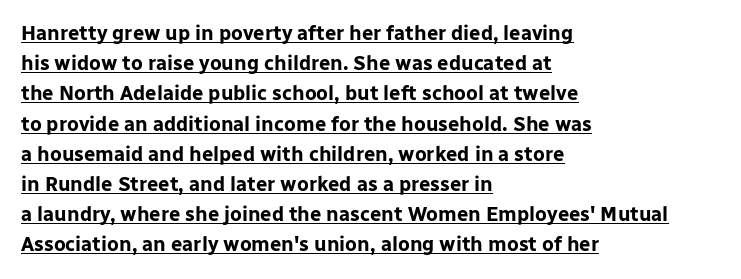
The image shows 20 px bold type, upright; set left-aligned, normal line spacing (1.51x), normal letter spacing, underlined.
